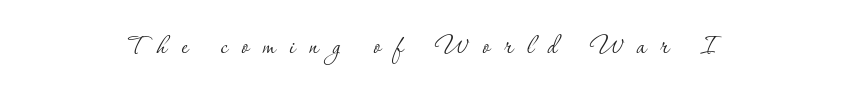
The image shows 32 px thin serif type; set centered, unusually wide letter spacing (+0.44 em), not underlined; low stroke contrast and a small x-height.
